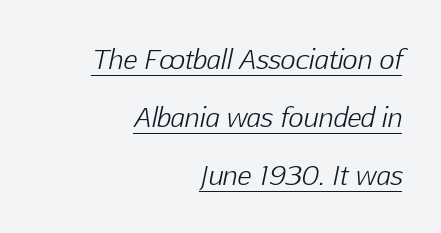
The image shows 26 px text type, italic (leaning right); set right-aligned, loose line spacing (2.23x), normal letter spacing, underlined.
